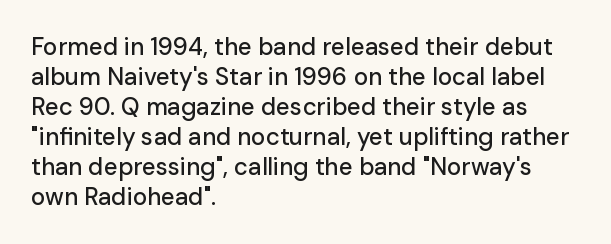
The lines in this sample share a left origin and differ only in where they stop. Tracking here is standard; glyphs follow each other at the usual distance. How would I describe the line gaps? Plain and ordinary. You can tell it's not italic because the verticals are truly vertical.
